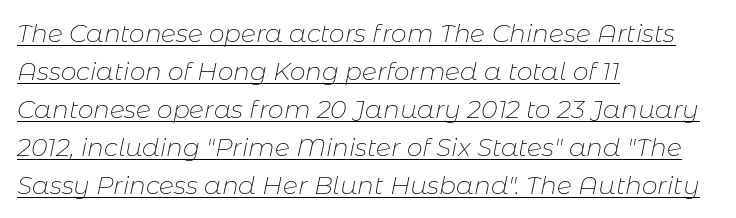
{"italic": "yes", "lean": "right", "slant_degrees": 11, "bold": "no", "underline": "yes", "align": "left", "line_spacing": "normal", "line_spacing_ratio": 1.52, "letter_spacing": "normal", "letter_spacing_em": 0.0, "glyph_px": 25}
